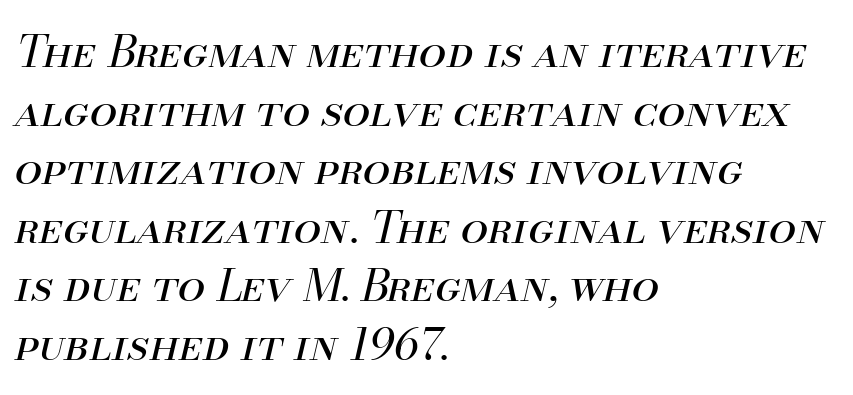
{"italic": "yes", "lean": "right", "slant_degrees": 13, "bold": "no", "weight": "regular", "width": "normal", "stroke_contrast": "medium", "x_height": "small", "monospaced": "no", "underline": "no", "align": "left", "line_spacing": "normal", "line_spacing_ratio": 1.33, "letter_spacing": "normal", "letter_spacing_em": 0.0, "glyph_px": 44}
